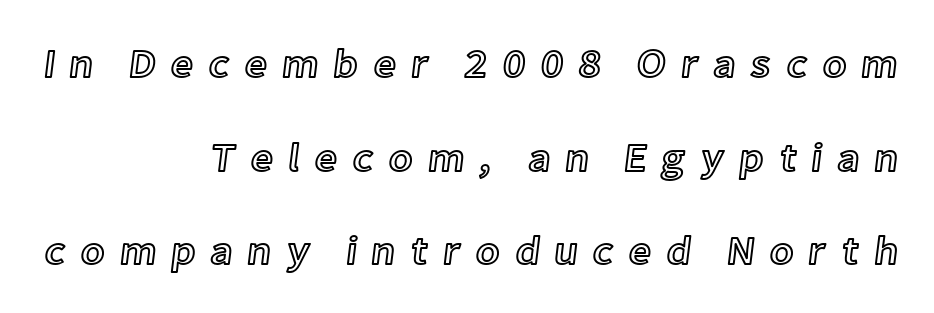
The image shows 40 px text type; set right-aligned, loose line spacing (2.34x), unusually wide letter spacing (+0.36 em), not underlined; a medium x-height.
